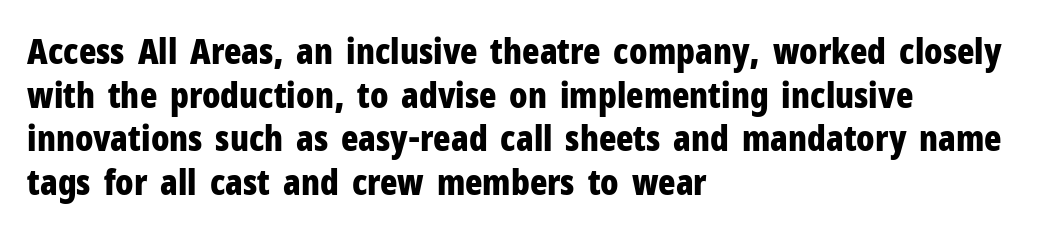
The image shows 36 px bold, condensed sans-serif type, upright; set left-aligned, line spacing 1.21x, normal letter spacing, not underlined; low stroke contrast and a medium x-height.
